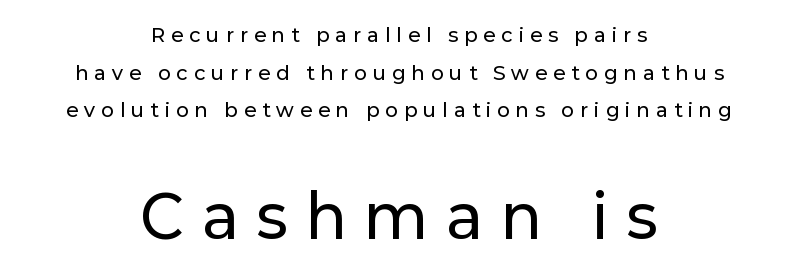
Notice the wide empty band between every row — that's loose leading. Glyph-to-glyph distance is far greater than everyday printed text. Which of the two is more prominent by size? The second, at the bottom. Type without underlining. Do the characters align in a grid? No, the font is proportional. Where is the straight margin? There isn't one; the lines are centered.
